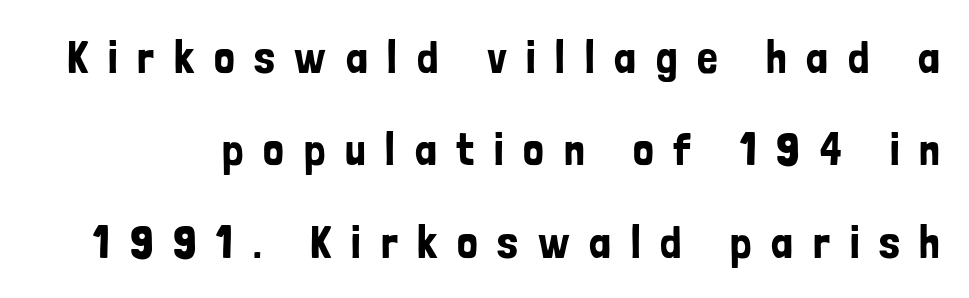
{"serif": "no", "italic": "no", "width": "condensed", "stroke_contrast": "low", "x_height": "medium", "monospaced": "no", "underline": "no", "line_spacing": "loose", "line_spacing_ratio": 2.01, "letter_spacing": "wide", "letter_spacing_em": 0.43, "glyph_px": 46}
